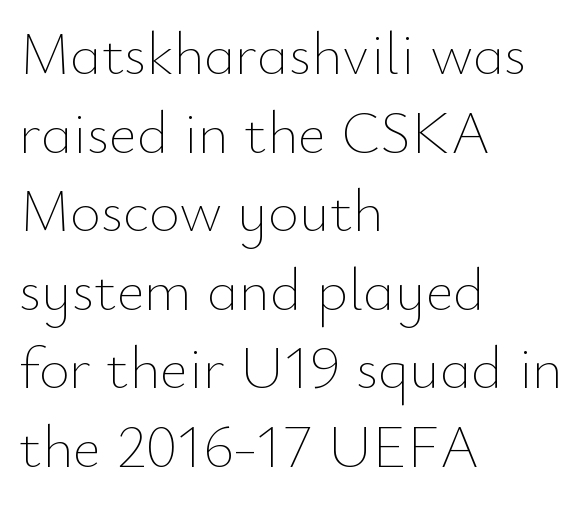
Q: Is the text bold? A: No.
Q: Is the text italic (slanted)? A: No, it is upright.
Q: Is the text underlined? A: No.
Q: How is the paragraph aligned? A: Left-aligned.
Q: Is the spacing between letters normal or unusually wide? A: Normal.
Q: Is the spacing between lines tight, normal or loose? A: Normal.
Q: Width (condensed, normal, or wide)? A: Normal.
Q: Stroke contrast? A: Low.
Q: x-height? A: Small.
Q: Monospaced? A: No.
